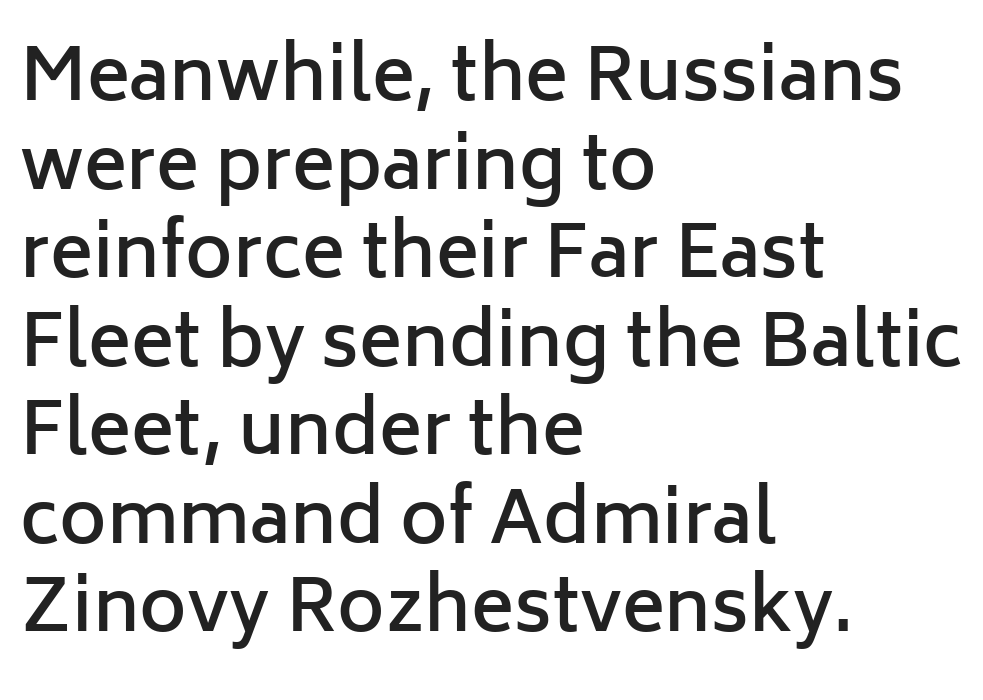
Q: Is the text bold? A: Semi-bold.
Q: Is the text italic (slanted)? A: No, it is upright.
Q: Is the typeface a serif or a sans-serif typeface? A: Sans-serif.
Q: Is the text underlined? A: No.
Q: How is the paragraph aligned? A: Left-aligned.
Q: Is the spacing between letters normal or unusually wide? A: Normal.
Q: Width (condensed, normal, or wide)? A: Normal.
Q: Stroke contrast? A: Low.
Q: x-height? A: Medium.
Q: Monospaced? A: No.
